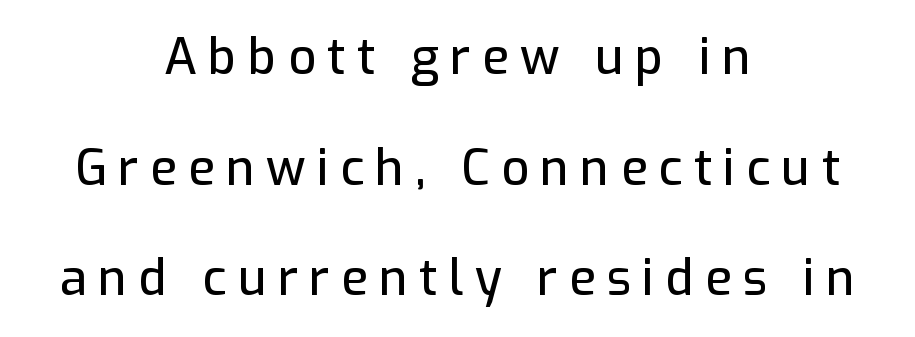
The passage shown is typed in a proportional face where columns would drift. The strip under each line holds only bare page. Each letter's strokes conclude bluntly, with no projecting serifs. What's the leading like? Stretched, with rows far apart. Typeset on center — no edge is straight.
